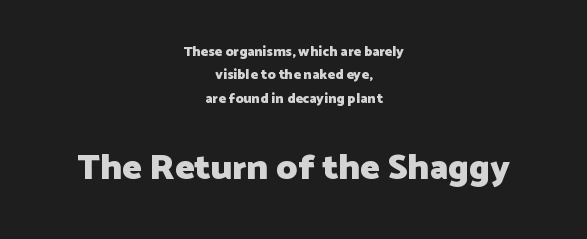
{"serif": "no", "italic": "no", "bold": "yes", "weight": "heavy", "width": "normal", "stroke_contrast": "low", "x_height": "medium", "monospaced": "no", "underline": "no", "align": "center", "line_spacing": "normal", "line_spacing_ratio": 1.67, "letter_spacing": "normal", "letter_spacing_em": 0.0, "larger_block": "second", "size_ratio": 2.57, "glyph_px": 36}
